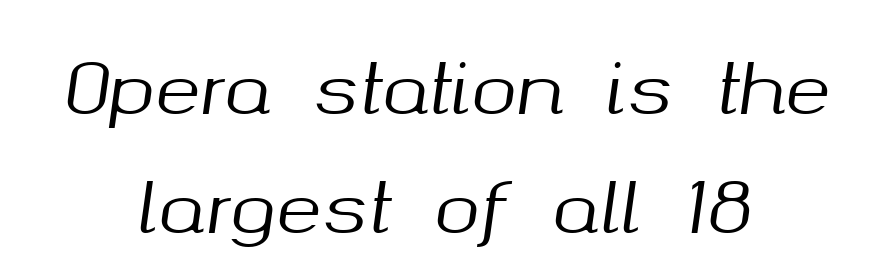
The passage shown is typed in a proportional face where columns would drift. Inter-character spacing is left at the font's built-in metrics. The paragraph has two soft edges and a firm central axis. This rendering features lettering with no underline. Italic: yes, the glyphs are oblique.
